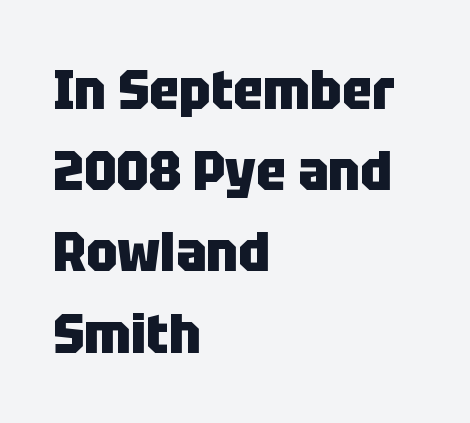
Q: Is the text bold? A: Yes.
Q: Is the text italic (slanted)? A: No, it is upright.
Q: Is the typeface a serif or a sans-serif typeface? A: Sans-serif.
Q: Is the text underlined? A: No.
Q: How is the paragraph aligned? A: Left-aligned.
Q: Is the spacing between letters normal or unusually wide? A: Normal.
Q: Is the spacing between lines tight, normal or loose? A: Normal.
Q: Width (condensed, normal, or wide)? A: Condensed.
Q: Stroke contrast? A: Low.
Q: x-height? A: Large.
Q: Monospaced? A: No.
